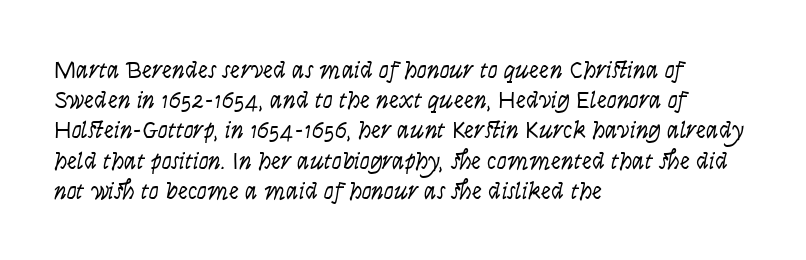
Q: Is the text bold? A: No.
Q: Is the text italic (slanted)? A: Yes, it leans right by about 9 degrees.
Q: Is the text underlined? A: No.
Q: How is the paragraph aligned? A: Left-aligned.
Q: Is the spacing between letters normal or unusually wide? A: Normal.
